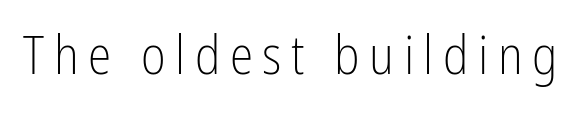
Varying glyph widths throughout — classic text-font behaviour. No feet cap the strokes, marking this as sans-serif type. The axis of the letterforms is exactly vertical. The font is comparable to plain body text, perhaps lighter.
